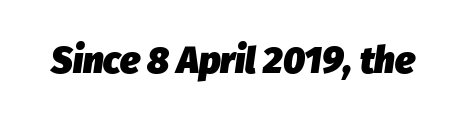
Q: Is the text bold? A: Yes.
Q: Is the text italic (slanted)? A: Yes, it leans right by about 8 degrees.
Q: Is the text underlined? A: No.
Q: Is the spacing between letters normal or unusually wide? A: Normal.
Q: Width (condensed, normal, or wide)? A: Normal.
Q: Stroke contrast? A: Low.
Q: x-height? A: Medium.
Q: Monospaced? A: No.
